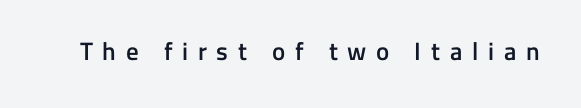
Q: Is the text bold? A: Semi-bold.
Q: Is the text italic (slanted)? A: No, it is upright.
Q: Is the text underlined? A: No.
Q: Is the spacing between letters normal or unusually wide? A: Unusually wide.
